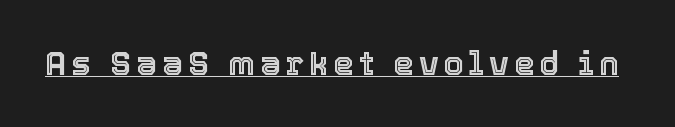
{"italic": "no", "width": "normal", "x_height": "medium", "monospaced": "no", "underline": "yes", "glyph_px": 33}
